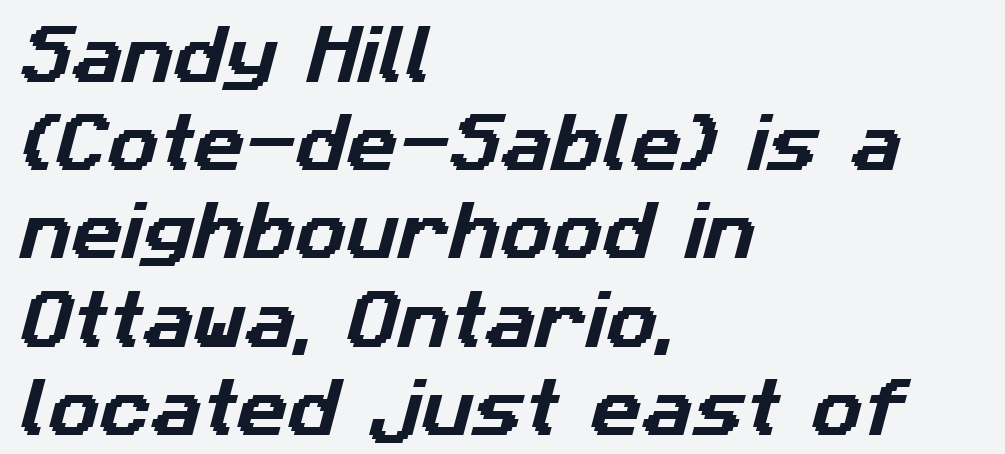
The text block is weighted toward the left margin, trailing off unevenly rightward. The space directly below the letters is spotless. The face used here is a sans, in the tradition of grotesques and geometrics. These lines sit exactly where default settings would place them. The passage shown is typed in a proportional face where columns would drift. The passage shown has conventional tracking throughout.
